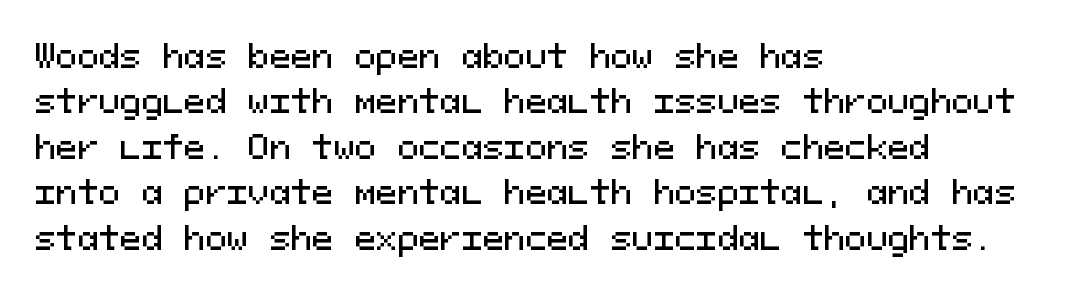
The image shows 32 px sans-serif type, upright, monospaced; set left-aligned, normal line spacing (1.42x), normal letter spacing, not underlined; medium stroke contrast and a medium x-height.
